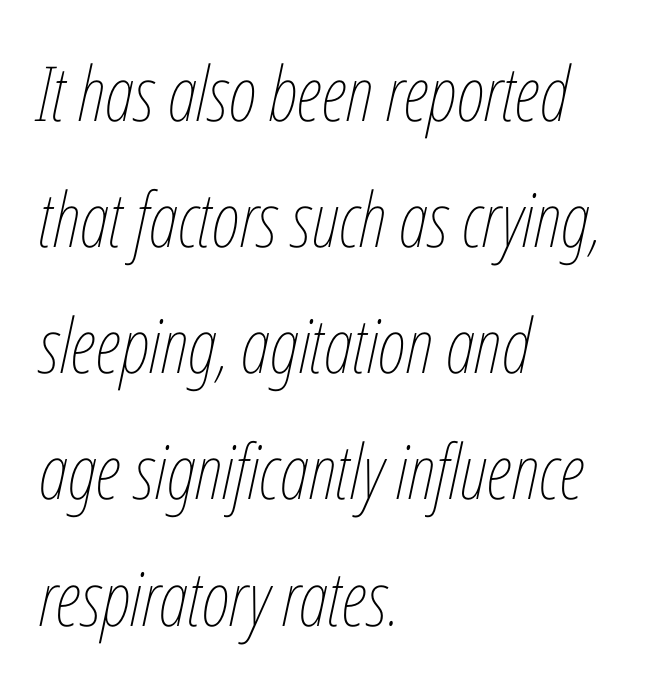
The image shows 76 px thin, condensed type, italic (leaning right); set left-aligned, normal line spacing (1.66x), normal letter spacing, not underlined; low stroke contrast and a medium x-height.
